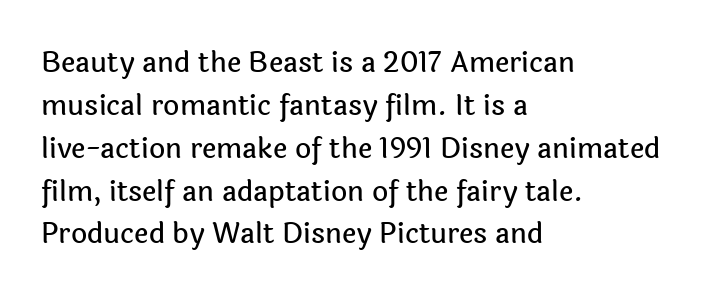
{"serif": "no", "italic": "no", "width": "normal", "x_height": "medium", "monospaced": "no", "underline": "no", "align": "left", "line_spacing": "normal", "line_spacing_ratio": 1.53, "letter_spacing": "normal", "letter_spacing_em": 0.0, "glyph_px": 28}
